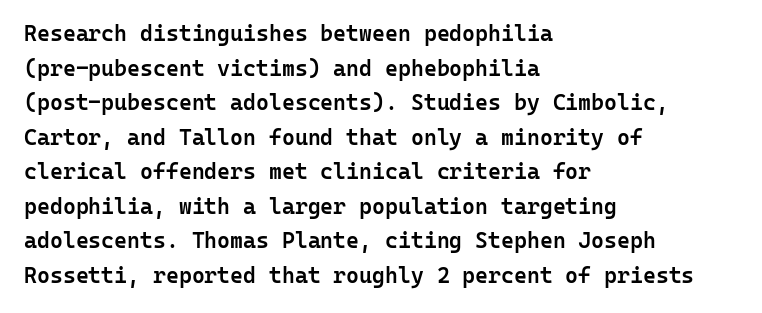
The image shows 22 px text type, upright; set left-aligned, normal line spacing (1.57x), normal letter spacing, not underlined.
